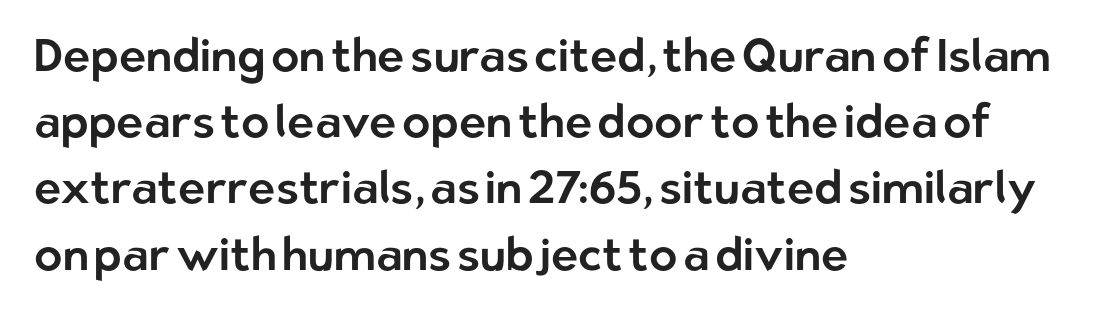
{"serif": "no", "italic": "no", "width": "normal", "stroke_contrast": "low", "x_height": "medium", "monospaced": "no", "underline": "no", "align": "left", "line_spacing": "normal", "line_spacing_ratio": 1.44, "letter_spacing": "normal", "letter_spacing_em": 0.0, "glyph_px": 46}
